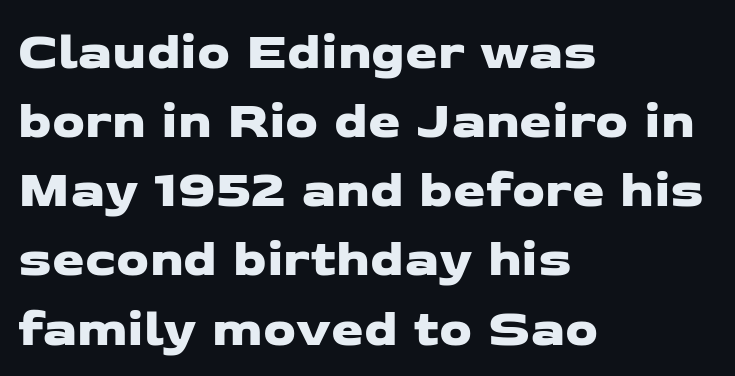
Q: Is the typeface a serif or a sans-serif typeface? A: Sans-serif.
Q: Is the text underlined? A: No.
Q: How is the paragraph aligned? A: Left-aligned.
Q: Is the spacing between letters normal or unusually wide? A: Normal.
Q: Is the spacing between lines tight, normal or loose? A: Normal.
Q: Width (condensed, normal, or wide)? A: Wide.
Q: Stroke contrast? A: Low.
Q: x-height? A: Medium.
Q: Monospaced? A: No.
